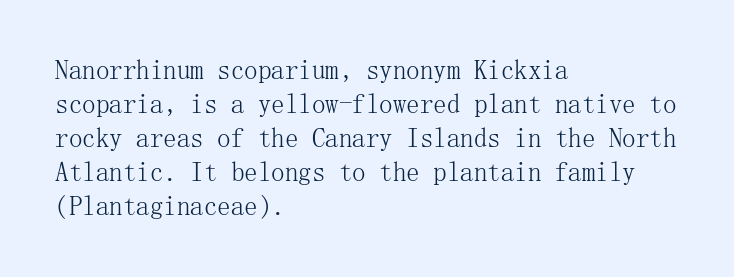
Q: Is the text bold? A: No.
Q: Is the text italic (slanted)? A: No, it is upright.
Q: Is the text underlined? A: No.
Q: How is the paragraph aligned? A: Left-aligned.
Q: Is the spacing between letters normal or unusually wide? A: Normal.
Q: Is the spacing between lines tight, normal or loose? A: Normal.
